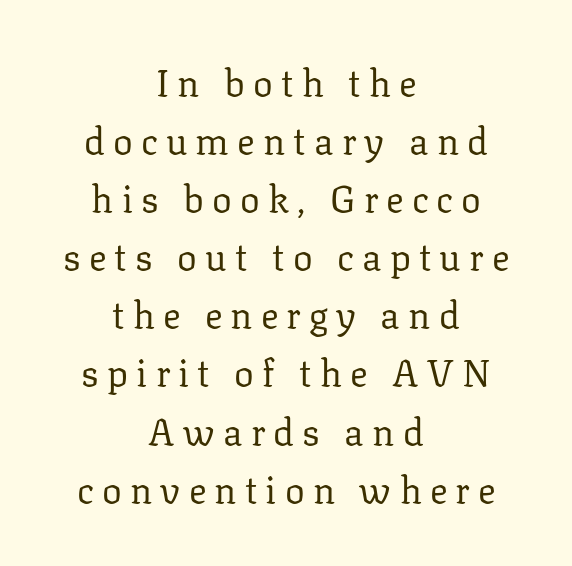
Q: Is the text bold? A: No.
Q: Is the text italic (slanted)? A: No, it is upright.
Q: Is the typeface a serif or a sans-serif typeface? A: Serif.
Q: Is the text underlined? A: No.
Q: How is the paragraph aligned? A: Centered.
Q: Is the spacing between letters normal or unusually wide? A: Unusually wide.
Q: Is the spacing between lines tight, normal or loose? A: Normal.
Q: Width (condensed, normal, or wide)? A: Normal.
Q: Stroke contrast? A: Low.
Q: x-height? A: Medium.
Q: Monospaced? A: No.
